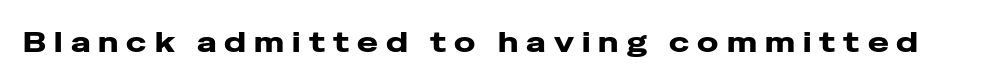
The image shows 28 px wide sans-serif type, upright; set unusually wide letter spacing (+0.29 em), not underlined; low stroke contrast and a medium x-height.
